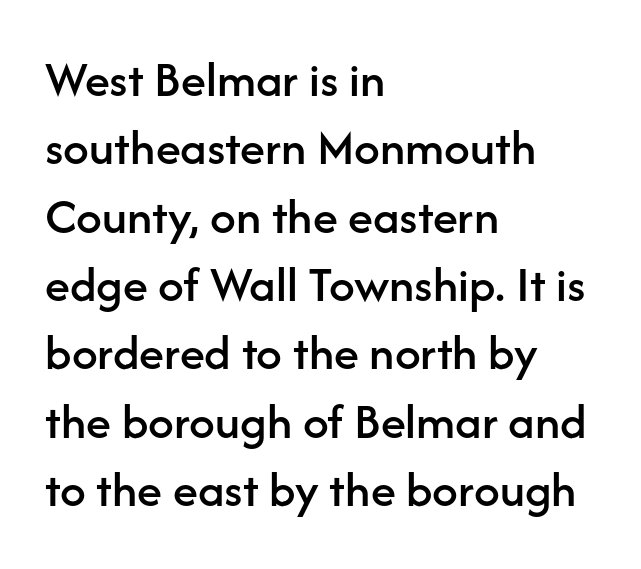
Caption: multi-line text, flush left, ragged right. Is this a fixed-width face? No — the glyphs have proportional, varying widths. Each word holds together tightly as a unit, with standard inter-letter gaps. Each letter's strokes conclude bluntly, with no projecting serifs. This is roman type, the default non-slanted kind.
